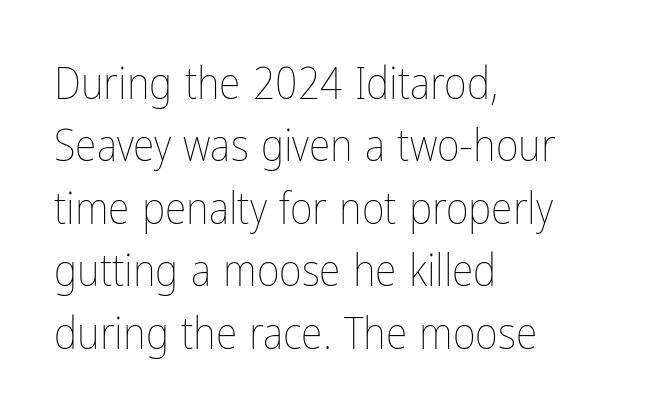
{"italic": "no", "bold": "no", "weight": "thin", "width": "condensed", "stroke_contrast": "low", "x_height": "medium", "monospaced": "no", "underline": "no", "align": "left", "line_spacing": "normal", "line_spacing_ratio": 1.42, "letter_spacing": "normal", "letter_spacing_em": 0.0, "glyph_px": 44}
